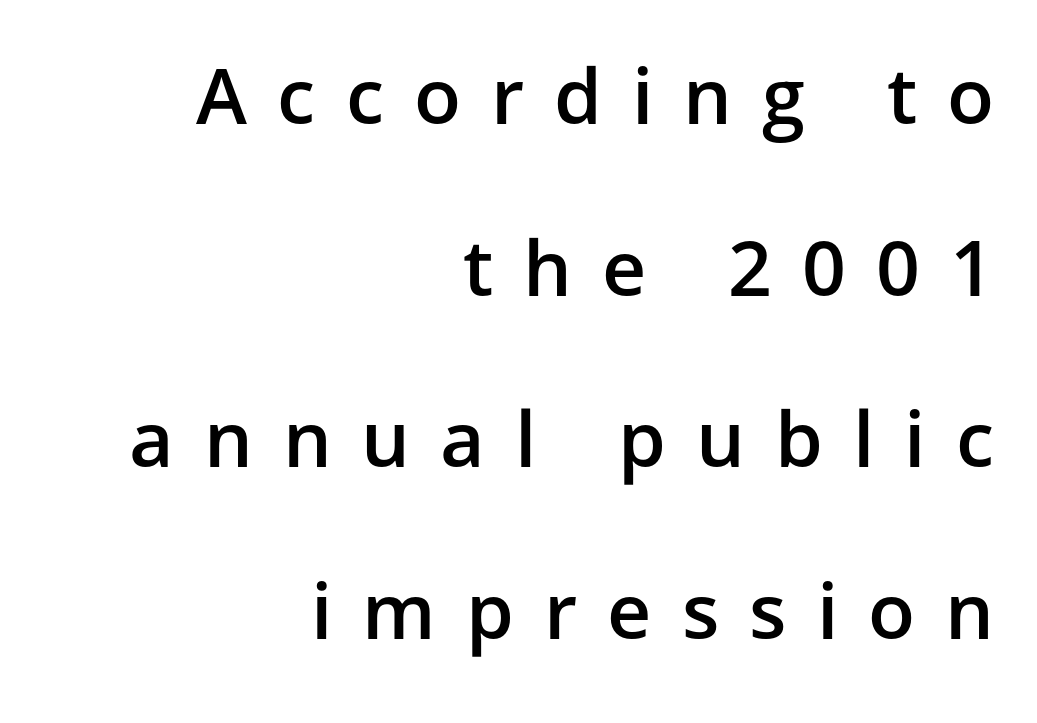
Q: Is the text bold? A: Semi-bold.
Q: Is the text italic (slanted)? A: No, it is upright.
Q: Is the typeface a serif or a sans-serif typeface? A: Sans-serif.
Q: Is the text underlined? A: No.
Q: How is the paragraph aligned? A: Right-aligned.
Q: Is the spacing between letters normal or unusually wide? A: Unusually wide.
Q: Is the spacing between lines tight, normal or loose? A: Loose.
Q: Width (condensed, normal, or wide)? A: Normal.
Q: Stroke contrast? A: Low.
Q: x-height? A: Medium.
Q: Monospaced? A: No.
